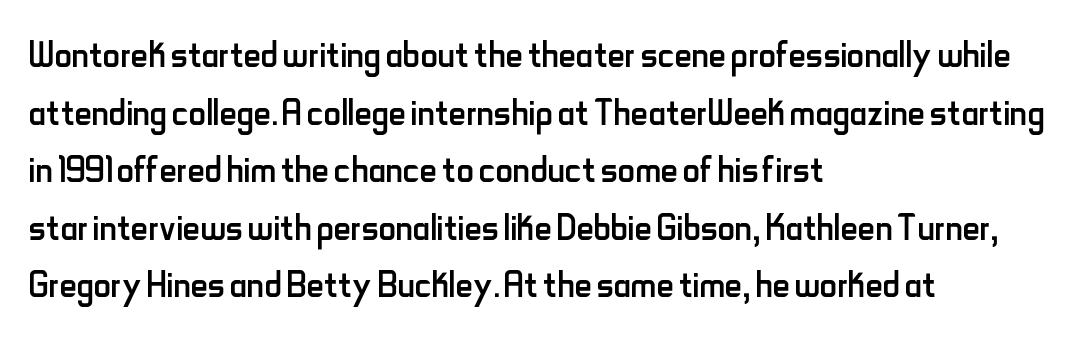
Q: Is the text bold? A: No.
Q: Is the text italic (slanted)? A: No, it is upright.
Q: Is the typeface a serif or a sans-serif typeface? A: Sans-serif.
Q: Is the text underlined? A: No.
Q: How is the paragraph aligned? A: Left-aligned.
Q: Is the spacing between letters normal or unusually wide? A: Normal.
Q: Width (condensed, normal, or wide)? A: Condensed.
Q: Stroke contrast? A: Low.
Q: x-height? A: Small.
Q: Monospaced? A: No.
